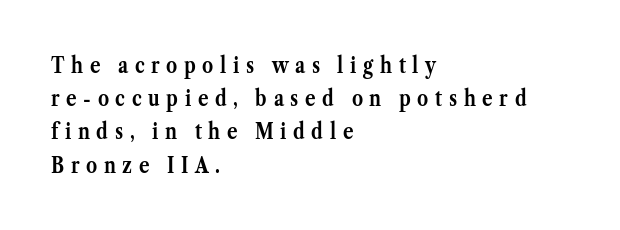
The image shows 22 px bold type, upright; set left-aligned, normal line spacing (1.51x), unusually wide letter spacing (+0.3 em), not underlined.
